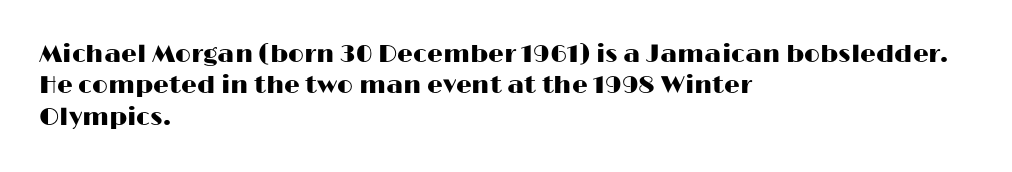
The space directly below the letters is spotless. Whoever set this chose a conventional vertical rhythm. The typesetter chose a ragged-right arrangement here. Posture: straight, roman, zero tilt. Standard letterfit; no display-style spreading of the glyphs.
